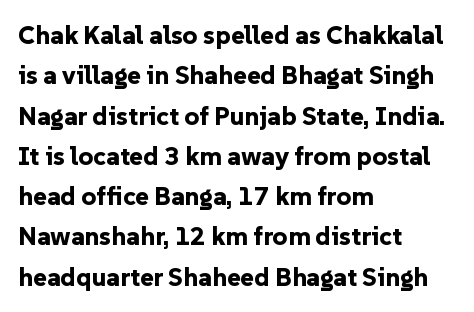
The image shows 26 px bold type, upright; set left-aligned, normal line spacing (1.55x), normal letter spacing, not underlined.
